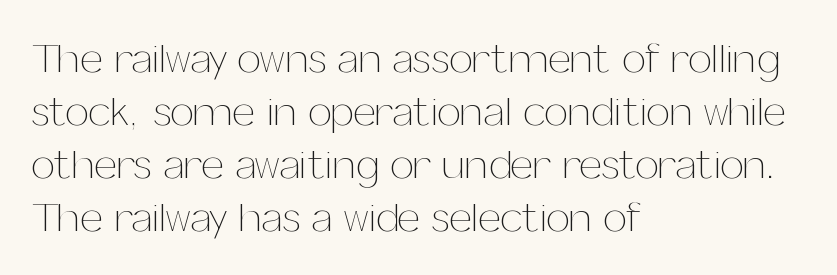
Whoever set this chose a conventional vertical rhythm. The rendering uses natural spacing where letterforms have individual widths. The text block is weighted toward the left margin, trailing off unevenly rightward. Does extra space separate the letters? No, they use regular spacing.
